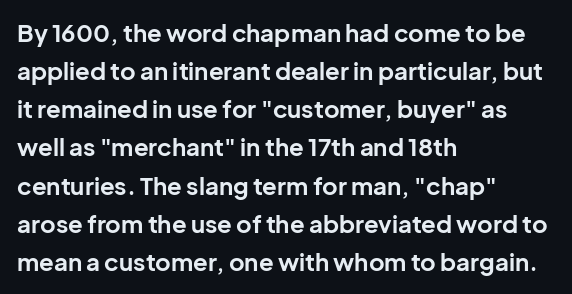
The image shows 24 px bold type, upright; set left-aligned, normal line spacing (1.59x), normal letter spacing, not underlined.
